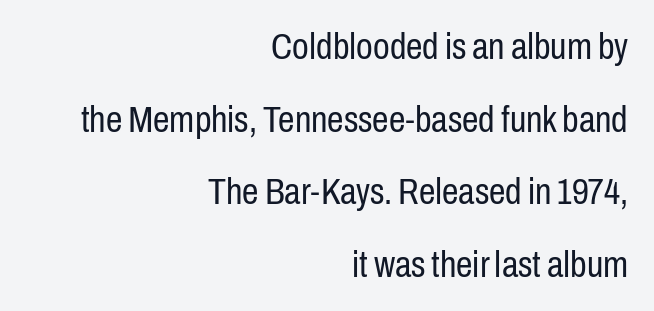
Q: Is the text bold? A: No.
Q: Is the text italic (slanted)? A: No, it is upright.
Q: Is the typeface a serif or a sans-serif typeface? A: Sans-serif.
Q: Is the text underlined? A: No.
Q: How is the paragraph aligned? A: Right-aligned.
Q: Is the spacing between letters normal or unusually wide? A: Normal.
Q: Is the spacing between lines tight, normal or loose? A: Loose.
Q: Width (condensed, normal, or wide)? A: Condensed.
Q: Stroke contrast? A: Low.
Q: x-height? A: Medium.
Q: Monospaced? A: No.
